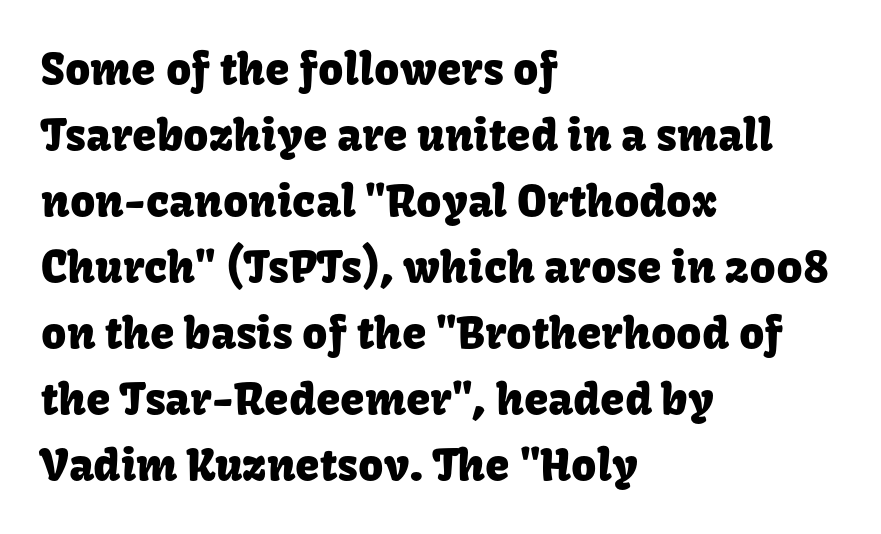
Q: Is the text italic (slanted)? A: No, it is upright.
Q: Is the typeface a serif or a sans-serif typeface? A: Sans-serif.
Q: Is the text underlined? A: No.
Q: How is the paragraph aligned? A: Left-aligned.
Q: Is the spacing between letters normal or unusually wide? A: Normal.
Q: Is the spacing between lines tight, normal or loose? A: Normal.
Q: Width (condensed, normal, or wide)? A: Normal.
Q: Stroke contrast? A: Low.
Q: x-height? A: Medium.
Q: Monospaced? A: No.
